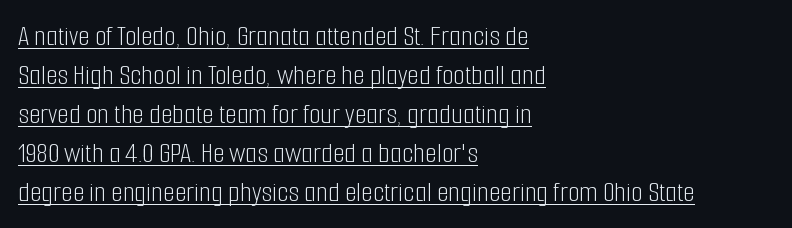
A typesetter would call this zero additional tracking. The glyphs in this specimen are sans serif. No extra ink here — the face is not bold. Whoever set this chose a conventional vertical rhythm. It's the straight-up-and-down kind of type.
